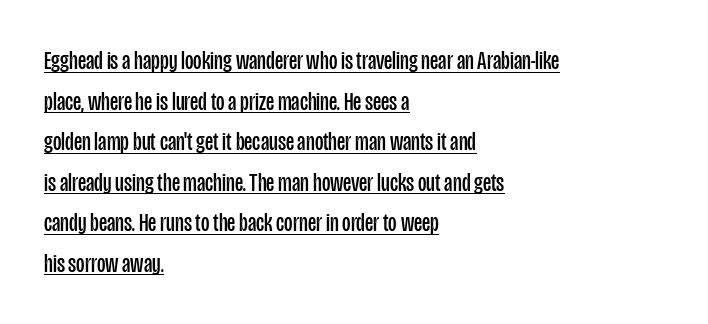
{"italic": "no", "bold": "no", "underline": "yes", "align": "left", "line_spacing": "normal", "line_spacing_ratio": 1.56, "letter_spacing": "normal", "letter_spacing_em": 0.0, "glyph_px": 26}
